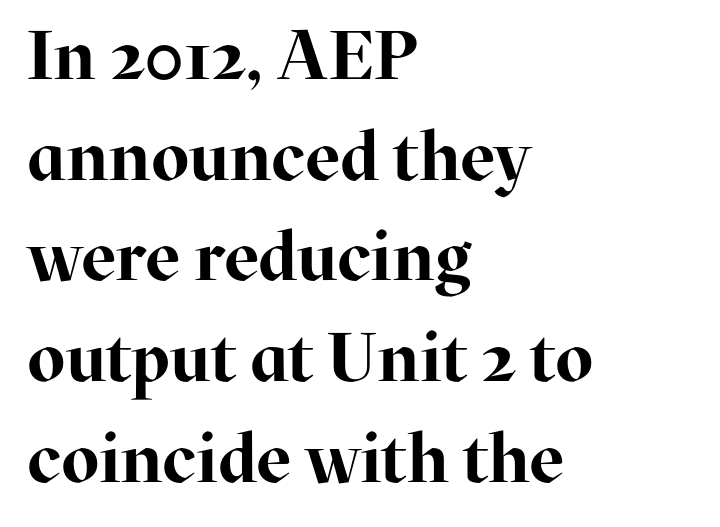
Every stem runs plumb, perpendicular to the baseline. Each letter keeps its own natural width here, so spacing adapts to shape. Notice how thick the strokes are: this is what a full bold looks like. Vertical spacing — default. Clear beneath every line of the passage.
